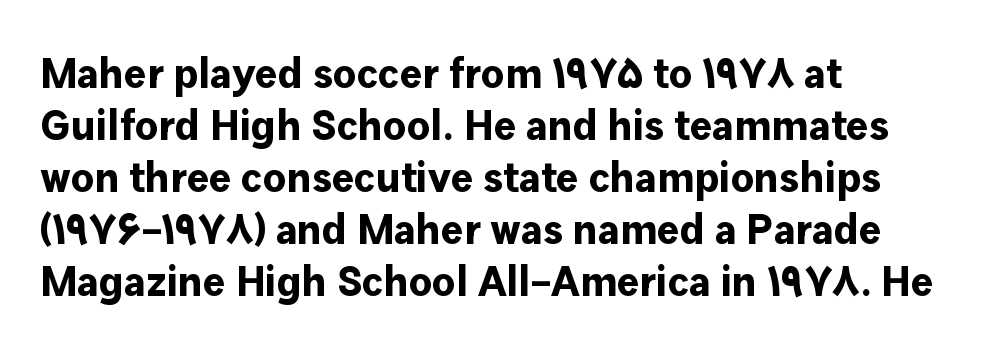
Q: Is the text bold? A: Yes.
Q: Is the text italic (slanted)? A: No, it is upright.
Q: Is the typeface a serif or a sans-serif typeface? A: Sans-serif.
Q: Is the text underlined? A: No.
Q: How is the paragraph aligned? A: Left-aligned.
Q: Is the spacing between letters normal or unusually wide? A: Normal.
Q: Width (condensed, normal, or wide)? A: Normal.
Q: Stroke contrast? A: Low.
Q: x-height? A: Medium.
Q: Monospaced? A: No.
